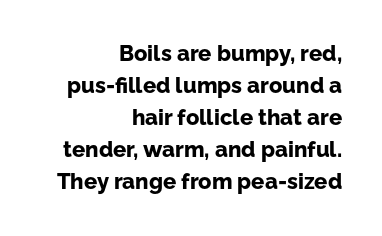
The image shows 22 px bold type, upright; set right-aligned, normal line spacing (1.46x), normal letter spacing, not underlined.
